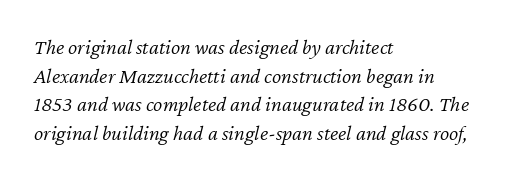
{"italic": "yes", "lean": "right", "slant_degrees": 12, "bold": "no", "underline": "no", "align": "left", "line_spacing": "normal", "line_spacing_ratio": 1.3, "letter_spacing": "normal", "letter_spacing_em": 0.0, "glyph_px": 22}
